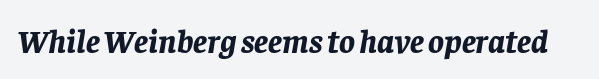
The image shows 33 px bold type, italic (leaning right); set normal letter spacing, not underlined; low stroke contrast and a large x-height.
